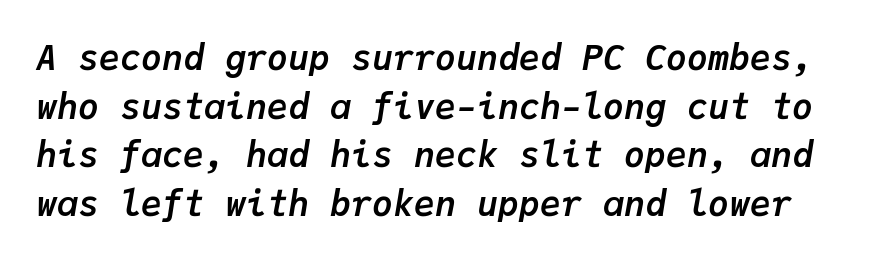
{"italic": "yes", "lean": "right", "slant_degrees": 9, "bold": "yes", "weight": "semibold", "width": "normal", "stroke_contrast": "low", "x_height": "medium", "monospaced": "yes", "underline": "no", "line_spacing": "normal", "line_spacing_ratio": 1.39, "letter_spacing": "normal", "letter_spacing_em": 0.0, "glyph_px": 35}
